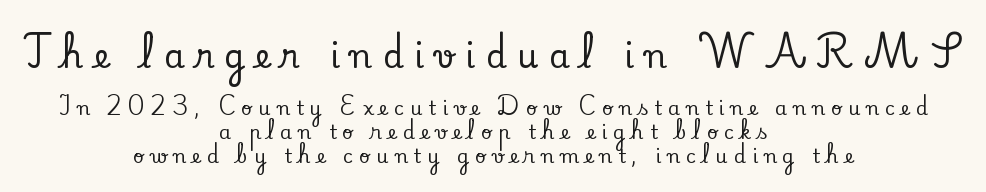
Q: Is the text italic (slanted)? A: No, it is upright.
Q: Is the typeface a serif or a sans-serif typeface? A: Serif.
Q: Is the text underlined? A: No.
Q: How is the paragraph aligned? A: Centered.
Q: Is the spacing between letters normal or unusually wide? A: Unusually wide.
Q: Is the spacing between lines tight, normal or loose? A: Normal.
Q: Which block of text is set in a larger size, the first (top) or the second (bottom)? A: The first (top) one.
Q: Width (condensed, normal, or wide)? A: Normal.
Q: Stroke contrast? A: Low.
Q: x-height? A: Small.
Q: Monospaced? A: No.
